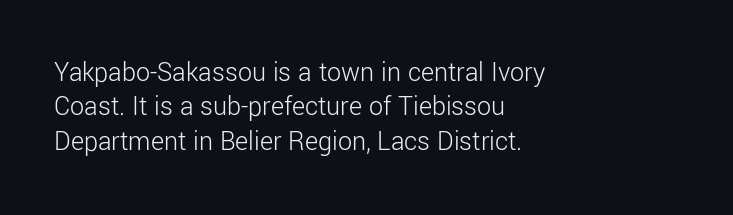
The image shows 28 px light sans-serif type, upright; set left-aligned, line spacing 1.23x, normal letter spacing, not underlined; low stroke contrast and a medium x-height.
